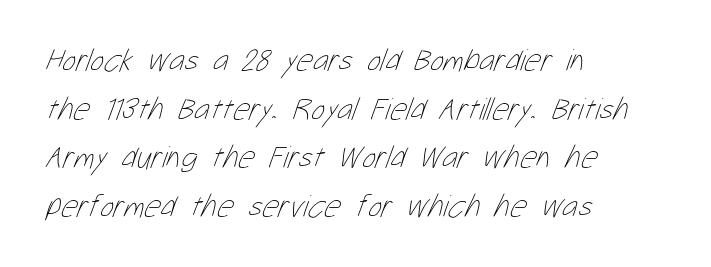
The image shows 32 px thin, condensed type; set left-aligned, normal line spacing (1.52x), normal letter spacing, not underlined; low stroke contrast and a medium x-height.
